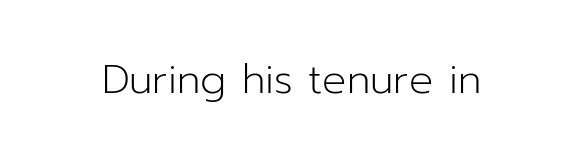
{"serif": "no", "italic": "no", "bold": "no", "weight": "light", "width": "normal", "stroke_contrast": "low", "x_height": "medium", "monospaced": "no", "underline": "no", "letter_spacing": "normal", "letter_spacing_em": 0.0, "glyph_px": 40}
